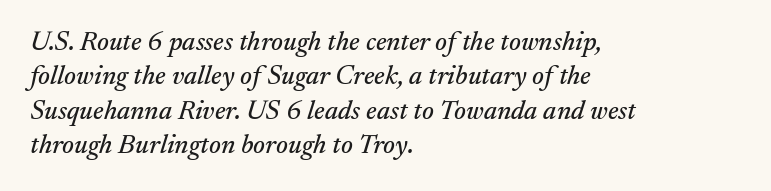
Descenders are the only things crossing below the line. Compared with a centered layout, this one pins lines to the left instead. The tracking reads as untouched default to a designer's eye. These lines sit exactly where default settings would place them. Characters are canted at an angle relative to the baseline's perpendicular.
